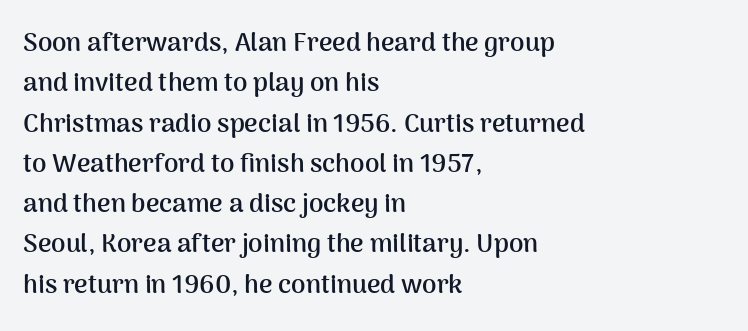
A classic flush-left, rag-right setting is used for this passage. Rows of type keep a routine distance in the vertical direction. Descenders are the only things crossing below the line. The strokes are fattened all the way to bold. Tracking value appears to be zero — textbook default spacing.
